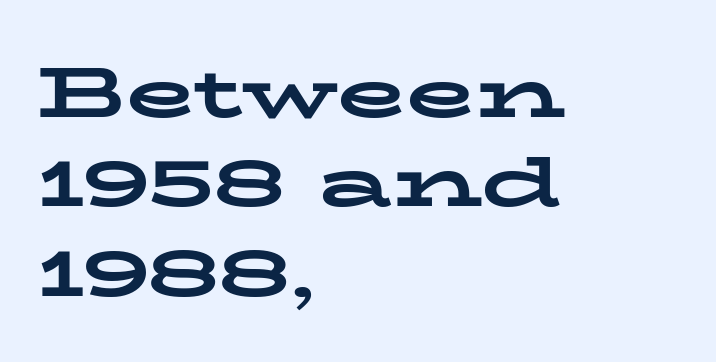
The image shows 71 px bold, wide serif type, upright; set left-aligned, normal line spacing (1.26x), normal letter spacing, not underlined; low stroke contrast and a medium x-height.
